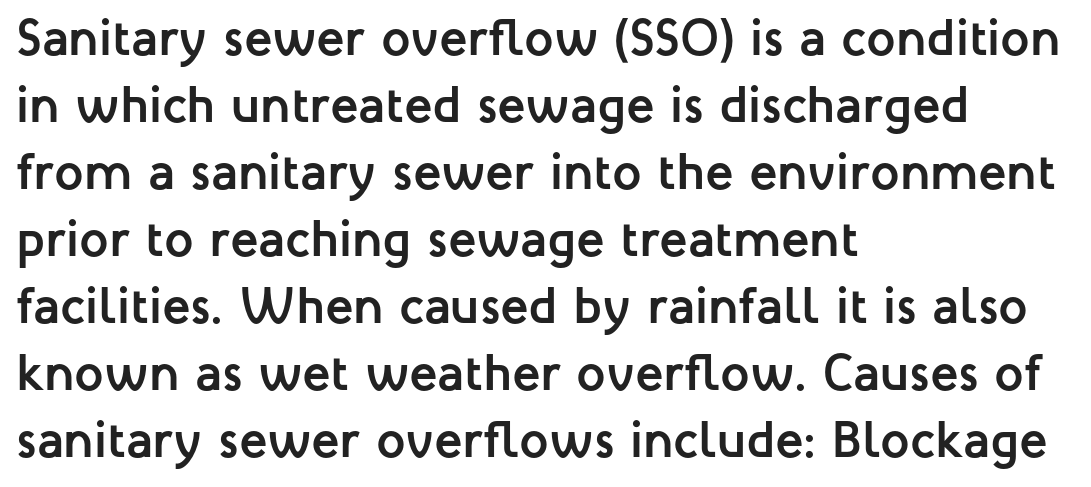
{"serif": "no", "italic": "no", "bold": "yes", "weight": "semibold", "width": "normal", "stroke_contrast": "low", "x_height": "medium", "monospaced": "no", "underline": "no", "align": "left", "line_spacing": "normal", "line_spacing_ratio": 1.29, "letter_spacing": "normal", "letter_spacing_em": 0.0, "glyph_px": 52}
